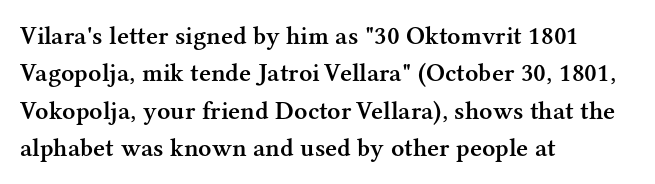
Q: Is the text bold? A: Semi-bold.
Q: Is the text italic (slanted)? A: No, it is upright.
Q: Is the text underlined? A: No.
Q: How is the paragraph aligned? A: Left-aligned.
Q: Is the spacing between letters normal or unusually wide? A: Normal.
Q: Is the spacing between lines tight, normal or loose? A: Normal.
